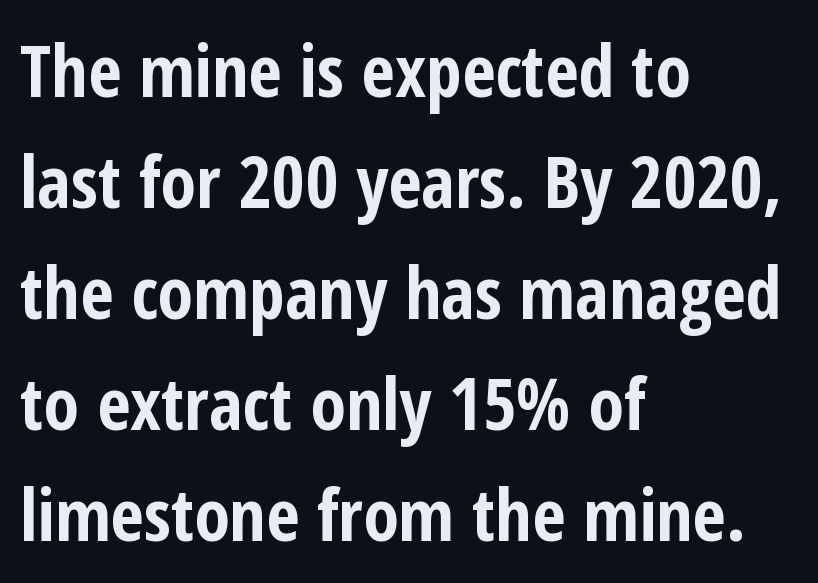
The image shows 72 px bold, condensed sans-serif type, upright; set left-aligned, normal line spacing (1.54x), normal letter spacing, not underlined; low stroke contrast and a medium x-height.
